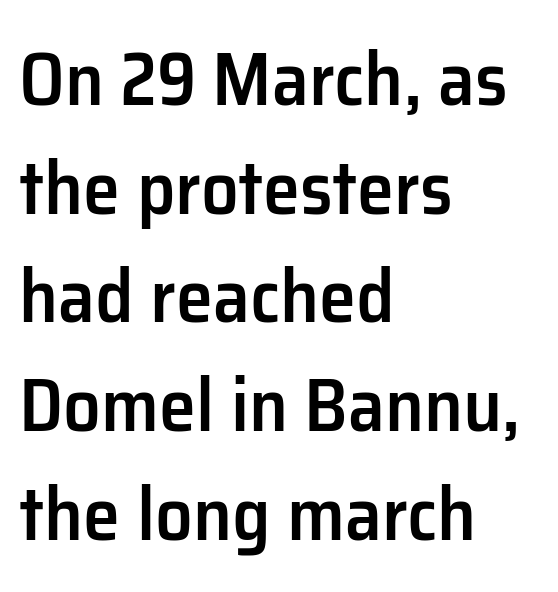
Q: Is the text bold? A: Semi-bold.
Q: Is the text italic (slanted)? A: No, it is upright.
Q: Is the typeface a serif or a sans-serif typeface? A: Sans-serif.
Q: Is the text underlined? A: No.
Q: How is the paragraph aligned? A: Left-aligned.
Q: Is the spacing between letters normal or unusually wide? A: Normal.
Q: Is the spacing between lines tight, normal or loose? A: Normal.
Q: Width (condensed, normal, or wide)? A: Normal.
Q: Stroke contrast? A: Low.
Q: x-height? A: Medium.
Q: Monospaced? A: No.
